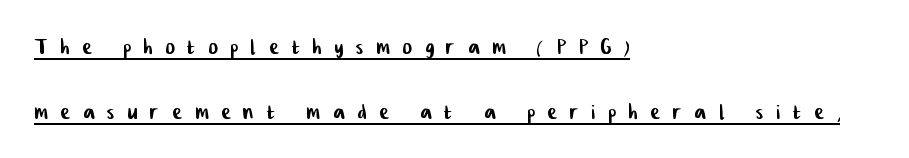
The image shows 28 px condensed sans-serif type; set left-aligned, loose line spacing (2.32x), unusually wide letter spacing (+0.47 em), underlined; low stroke contrast and a medium x-height.
